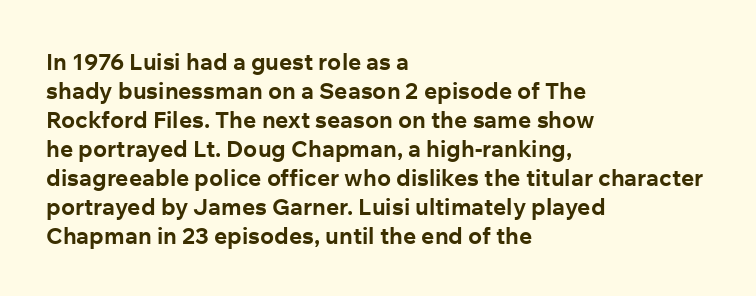
Q: Is the text bold? A: Yes.
Q: Is the text italic (slanted)? A: No, it is upright.
Q: Is the text underlined? A: No.
Q: How is the paragraph aligned? A: Left-aligned.
Q: Is the spacing between letters normal or unusually wide? A: Normal.
Q: Is the spacing between lines tight, normal or loose? A: Normal.
